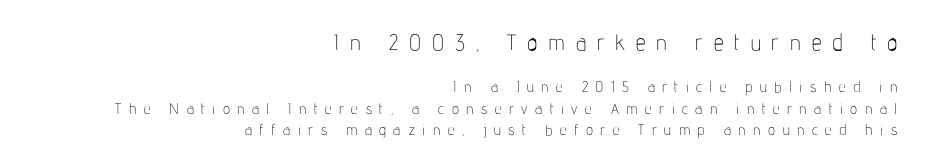
{"italic": "no", "bold": "no", "underline": "no", "align": "right", "line_spacing": "normal", "line_spacing_ratio": 1.44, "letter_spacing": "wide", "letter_spacing_em": 0.5, "larger_block": "first", "size_ratio": 1.47, "glyph_px": 22}
